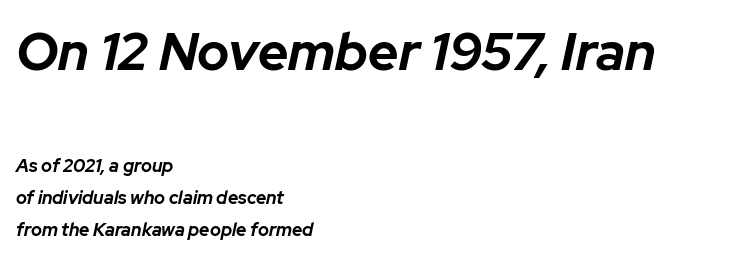
In this sample the first text group is rendered at the bigger scale. Each line starts at the same left margin while the right side varies. Designer's note — italics engaged. Does extra space separate the letters? No, they use regular spacing.
